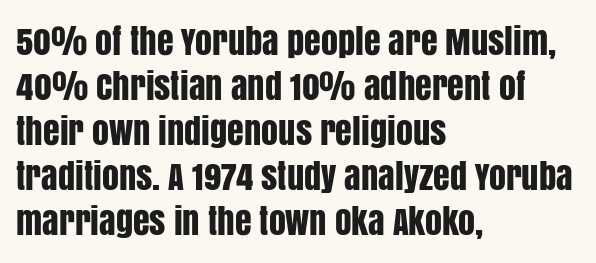
Q: Is the text italic (slanted)? A: No, it is upright.
Q: Is the typeface a serif or a sans-serif typeface? A: Sans-serif.
Q: Is the text underlined? A: No.
Q: How is the paragraph aligned? A: Left-aligned.
Q: Is the spacing between letters normal or unusually wide? A: Normal.
Q: Is the spacing between lines tight, normal or loose? A: Normal.
Q: Width (condensed, normal, or wide)? A: Condensed.
Q: Stroke contrast? A: Low.
Q: x-height? A: Large.
Q: Monospaced? A: No.
